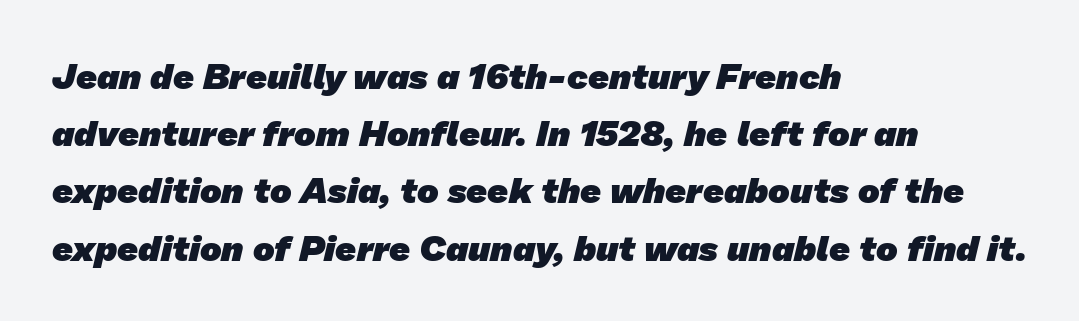
Each word holds together tightly as a unit, with standard inter-letter gaps. One glance says typical: line gaps are just what's usual. This rendering employs a face without finishing strokes, i.e., a sans-serif. These lines carry a lot of weight — the face is fully bold.
